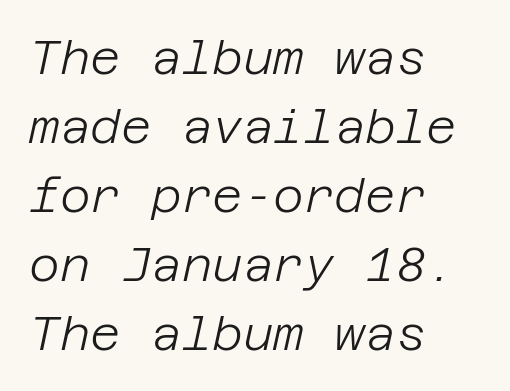
Q: Is the text bold? A: No.
Q: Is the text italic (slanted)? A: Yes, it leans right by about 12 degrees.
Q: Is the text underlined? A: No.
Q: How is the paragraph aligned? A: Left-aligned.
Q: Is the spacing between letters normal or unusually wide? A: Normal.
Q: Is the spacing between lines tight, normal or loose? A: Normal.
Q: Width (condensed, normal, or wide)? A: Normal.
Q: Stroke contrast? A: Low.
Q: x-height? A: Large.
